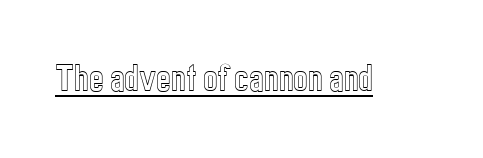
{"italic": "no", "width": "condensed", "x_height": "medium", "monospaced": "no", "underline": "yes", "letter_spacing": "normal", "letter_spacing_em": 0.0, "glyph_px": 31}
